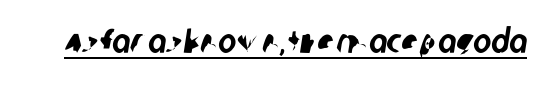
Q: Is the typeface a serif or a sans-serif typeface? A: Sans-serif.
Q: Is the text underlined? A: Yes.
Q: Is the spacing between letters normal or unusually wide? A: Normal.
Q: Width (condensed, normal, or wide)? A: Condensed.
Q: Stroke contrast? A: Low.
Q: x-height? A: Large.
Q: Monospaced? A: No.
